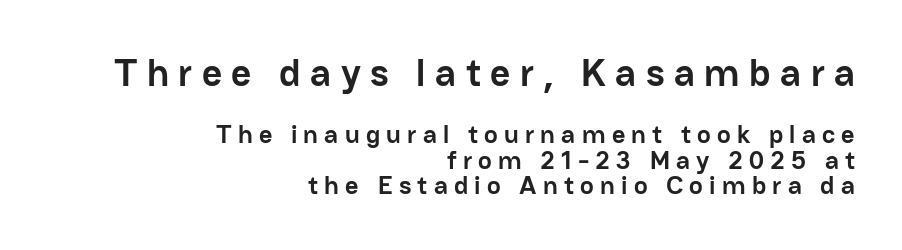
Typeset ragged left — the right edge is the straight one. You can tell from the bare stems that sans-serif type was used. Character widths vary here, with narrow letters taking less room than wide ones. Letters rest on an invisible, unmarked baseline. The passage shown is emphatically bold.
